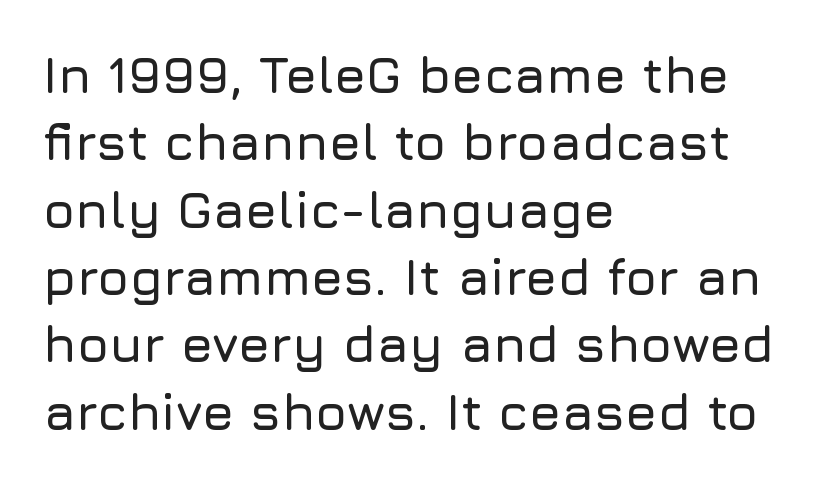
Q: Is the text italic (slanted)? A: No, it is upright.
Q: Is the typeface a serif or a sans-serif typeface? A: Sans-serif.
Q: Is the text underlined? A: No.
Q: How is the paragraph aligned? A: Left-aligned.
Q: Is the spacing between letters normal or unusually wide? A: Normal.
Q: Is the spacing between lines tight, normal or loose? A: Normal.
Q: Width (condensed, normal, or wide)? A: Normal.
Q: Stroke contrast? A: Low.
Q: x-height? A: Medium.
Q: Monospaced? A: No.
